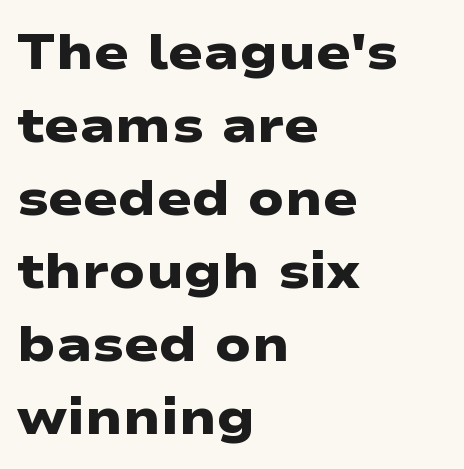
Q: Is the text bold? A: Yes.
Q: Is the typeface a serif or a sans-serif typeface? A: Sans-serif.
Q: Is the text underlined? A: No.
Q: How is the paragraph aligned? A: Left-aligned.
Q: Is the spacing between letters normal or unusually wide? A: Normal.
Q: Is the spacing between lines tight, normal or loose? A: Normal.
Q: Width (condensed, normal, or wide)? A: Wide.
Q: Stroke contrast? A: Low.
Q: x-height? A: Medium.
Q: Monospaced? A: No.
